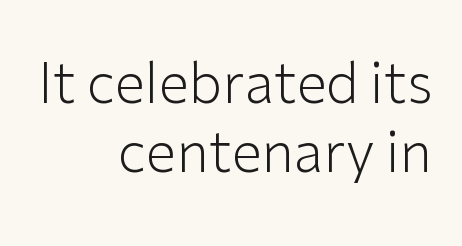
The text was rendered using a sans face with plain stroke endings. The string is rendered with underlining switched off. Note the varied advance widths — an 'i' is clearly narrower than an 'm'. Vertical spacing — default. The weight would be labelled regular, book, light, or lighter still. No extra tracking has been applied to these lines.
